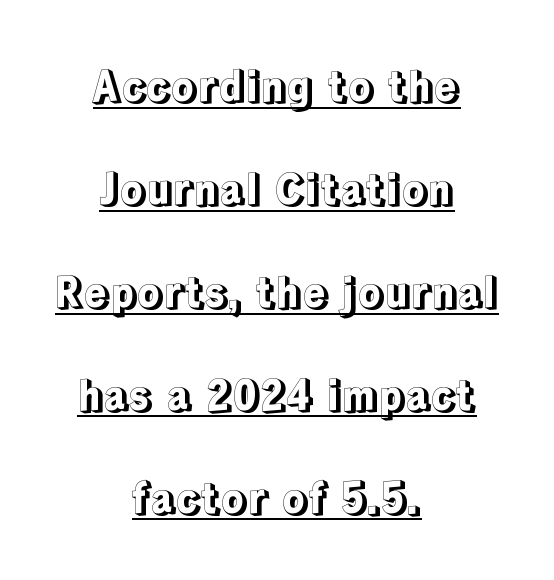
Q: Is the text italic (slanted)? A: No, it is upright.
Q: Is the text underlined? A: Yes.
Q: How is the paragraph aligned? A: Centered.
Q: Is the spacing between letters normal or unusually wide? A: Normal.
Q: Is the spacing between lines tight, normal or loose? A: Loose.
Q: Width (condensed, normal, or wide)? A: Normal.
Q: x-height? A: Medium.
Q: Monospaced? A: No.
